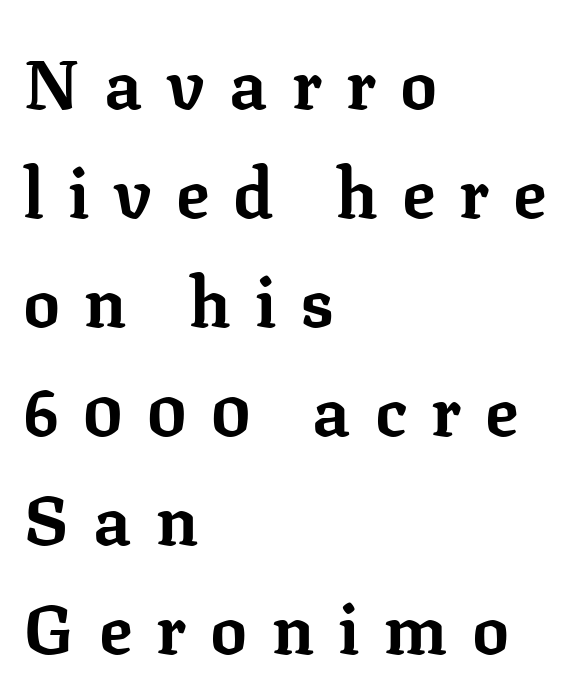
{"serif": "yes", "italic": "no", "bold": "yes", "weight": "bold", "width": "normal", "stroke_contrast": "low", "x_height": "medium", "monospaced": "no", "underline": "no", "align": "left", "line_spacing": "normal", "line_spacing_ratio": 1.58, "letter_spacing": "wide", "letter_spacing_em": 0.35, "glyph_px": 69}
